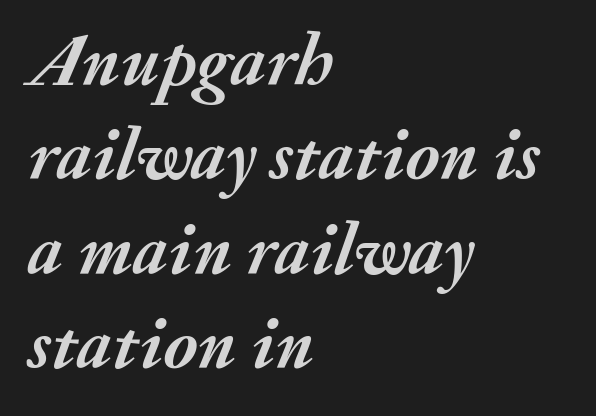
Q: Is the text bold? A: Yes.
Q: Is the text italic (slanted)? A: Yes, it leans right by about 20 degrees.
Q: Is the text underlined? A: No.
Q: How is the paragraph aligned? A: Left-aligned.
Q: Is the spacing between letters normal or unusually wide? A: Normal.
Q: Is the spacing between lines tight, normal or loose? A: Normal.
Q: Width (condensed, normal, or wide)? A: Normal.
Q: Stroke contrast? A: Medium.
Q: x-height? A: Small.
Q: Monospaced? A: No.
